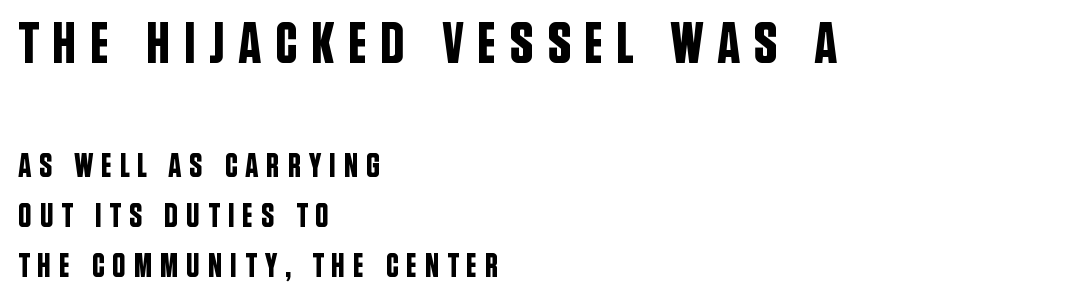
The image shows 59 px condensed sans-serif type, upright; set left-aligned, normal line spacing (1.46x), unusually wide letter spacing (+0.22 em), not underlined; the first (top) block is 1.74x larger; low stroke contrast and a large x-height.
